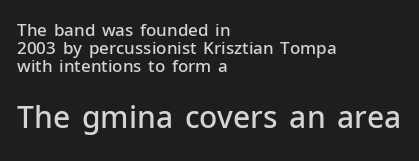
Q: Is the text bold? A: Semi-bold.
Q: Is the text italic (slanted)? A: No, it is upright.
Q: Is the typeface a serif or a sans-serif typeface? A: Sans-serif.
Q: Is the text underlined? A: No.
Q: How is the paragraph aligned? A: Left-aligned.
Q: Is the spacing between letters normal or unusually wide? A: Normal.
Q: Is the spacing between lines tight, normal or loose? A: Tight.
Q: Which block of text is set in a larger size, the first (top) or the second (bottom)? A: The second (bottom) one.
Q: Width (condensed, normal, or wide)? A: Normal.
Q: Stroke contrast? A: Low.
Q: x-height? A: Medium.
Q: Monospaced? A: No.
